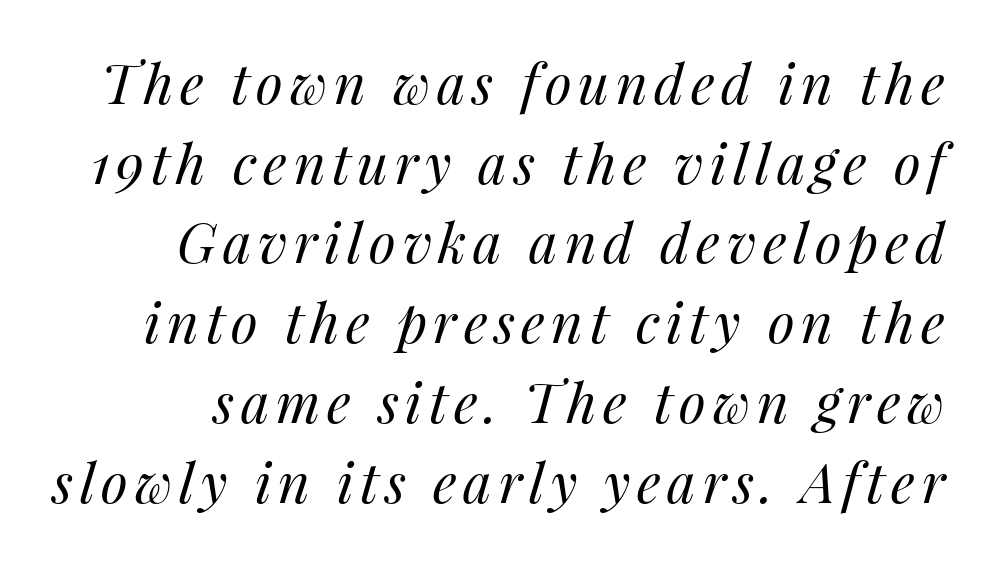
{"italic": "yes", "lean": "right", "slant_degrees": 14, "bold": "no", "weight": "regular", "width": "normal", "stroke_contrast": "medium", "x_height": "medium", "monospaced": "no", "underline": "no", "line_spacing": "normal", "line_spacing_ratio": 1.45, "glyph_px": 55}
